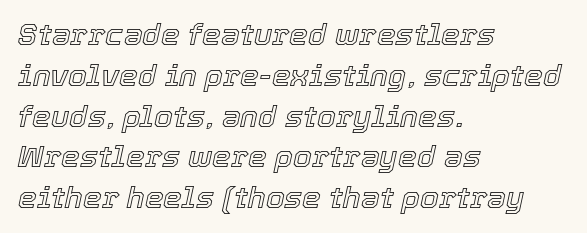
Casual observation: everything's shoved over to the left. Unmarked baselines from the first word to the last. The whole block is typeset with a tilt. Interline gaps are of average width in this sample.
